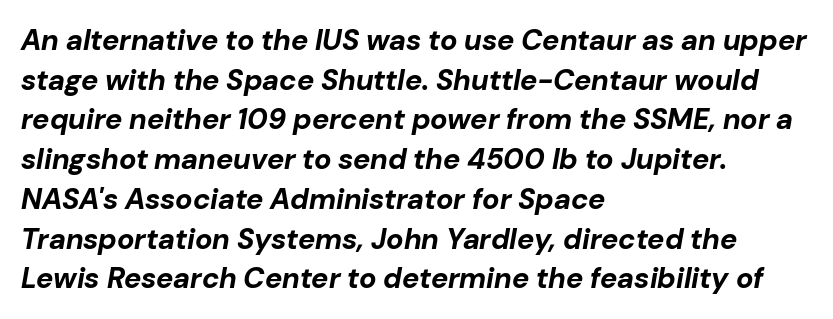
Q: Is the text bold? A: Yes.
Q: Is the text italic (slanted)? A: Yes, it leans right by about 10 degrees.
Q: Is the text underlined? A: No.
Q: How is the paragraph aligned? A: Left-aligned.
Q: Is the spacing between letters normal or unusually wide? A: Normal.
Q: Is the spacing between lines tight, normal or loose? A: Normal.
Q: Width (condensed, normal, or wide)? A: Normal.
Q: Stroke contrast? A: Low.
Q: x-height? A: Medium.
Q: Monospaced? A: No.
